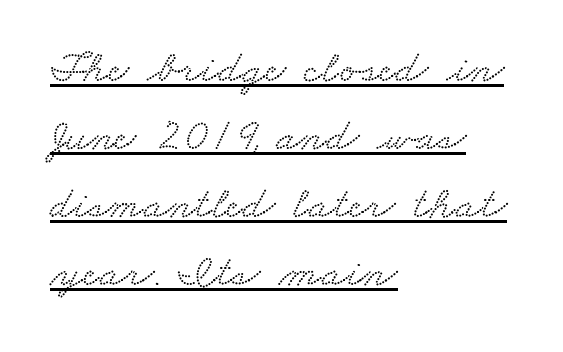
The lines are quadded left. Looks like regular typesetting: each glyph gets only the width it needs. What's the leading like? Ordinary, nothing unusual. Examine the stroke ends and you'll spot serifs. This rendering leaves character spacing at its baseline value. Somebody hit Ctrl+U on this one — the words are underlined.
